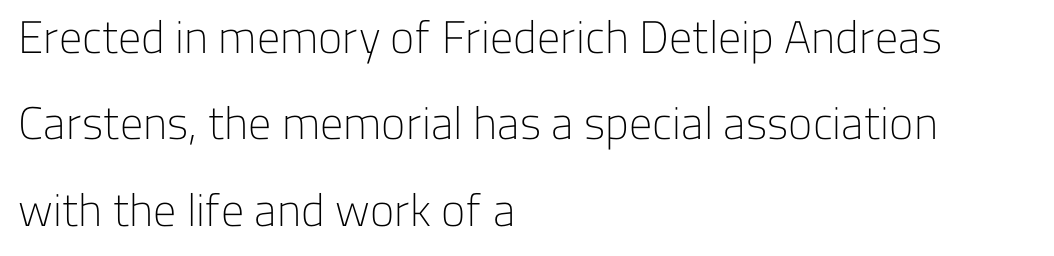
Q: Is the text bold? A: No.
Q: Is the text italic (slanted)? A: No, it is upright.
Q: Is the typeface a serif or a sans-serif typeface? A: Sans-serif.
Q: Is the text underlined? A: No.
Q: How is the paragraph aligned? A: Left-aligned.
Q: Is the spacing between letters normal or unusually wide? A: Normal.
Q: Width (condensed, normal, or wide)? A: Normal.
Q: Stroke contrast? A: Low.
Q: x-height? A: Medium.
Q: Monospaced? A: No.
